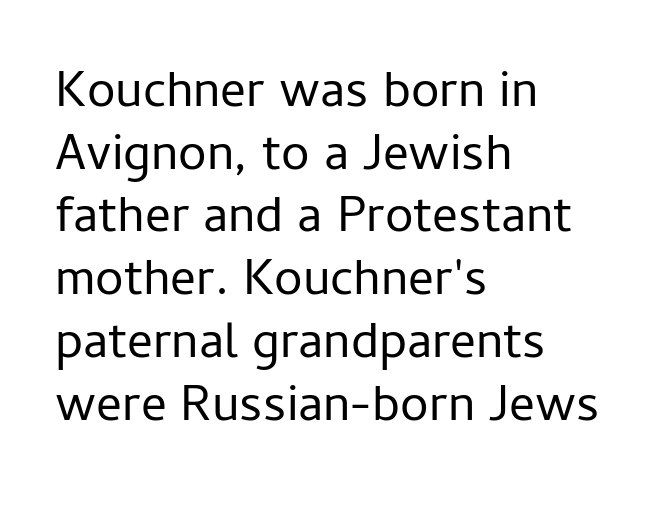
The letters advance in unequal steps, a hallmark of proportional type. The typography opts for an upright posture over an oblique one. The face used here is a sans, in the tradition of grotesques and geometrics. Each word holds together tightly as a unit, with standard inter-letter gaps. Is the type heavy? It reads as light-to-regular instead.
